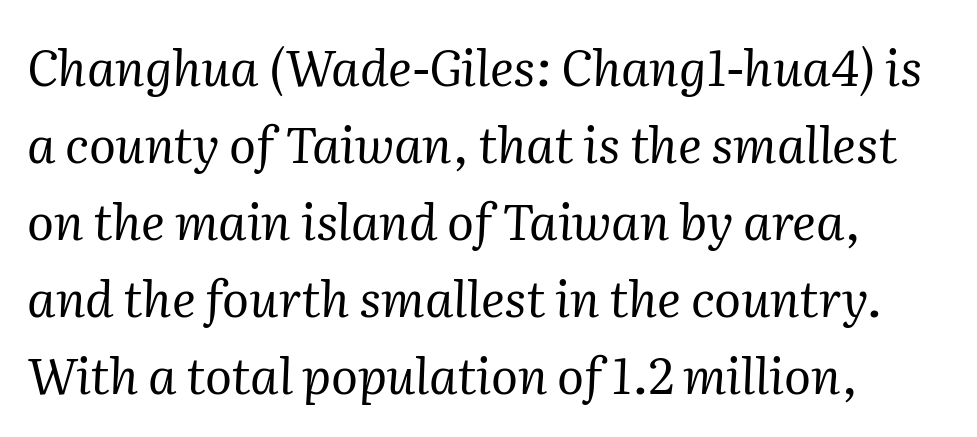
{"serif": "yes", "italic": "yes", "lean": "right", "slant_degrees": 2, "bold": "no", "weight": "regular", "width": "normal", "stroke_contrast": "medium", "x_height": "medium", "monospaced": "no", "underline": "no", "align": "left", "line_spacing": "normal", "line_spacing_ratio": 1.54, "letter_spacing": "normal", "letter_spacing_em": 0.0, "glyph_px": 50}
